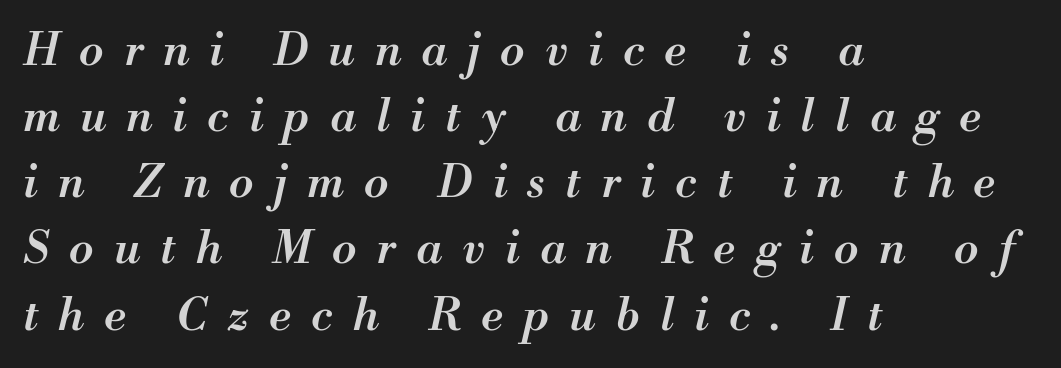
Normally led — the rows are evenly, conventionally spaced. Descender tails drop into unmarked territory. Style check: oblique. Each glyph is drawn with semibold strokes, heavier than normal yet not fully bold. You could not count columns in this text — the font is proportionally spaced. These lines are set flush left with a ragged right edge.
